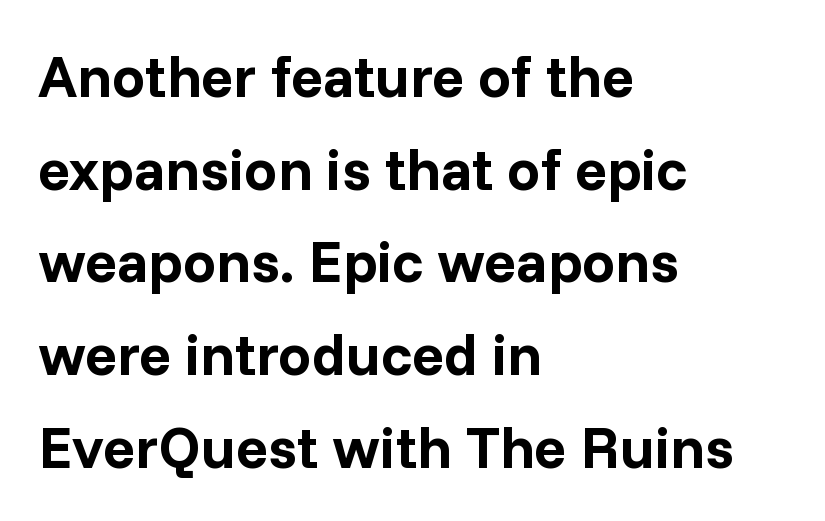
{"serif": "no", "italic": "no", "bold": "yes", "weight": "bold", "width": "normal", "stroke_contrast": "low", "x_height": "medium", "monospaced": "no", "underline": "no", "align": "left", "line_spacing": "normal", "line_spacing_ratio": 1.57, "letter_spacing": "normal", "letter_spacing_em": 0.0, "glyph_px": 59}
